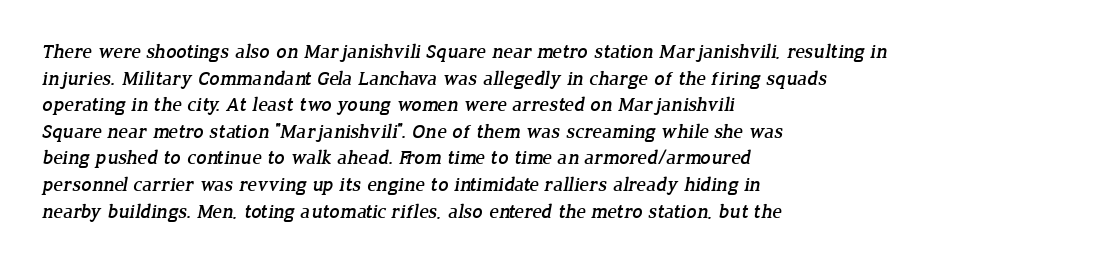
Q: Is the text underlined? A: No.
Q: How is the paragraph aligned? A: Left-aligned.
Q: Is the spacing between letters normal or unusually wide? A: Normal.
Q: Is the spacing between lines tight, normal or loose? A: Normal.
